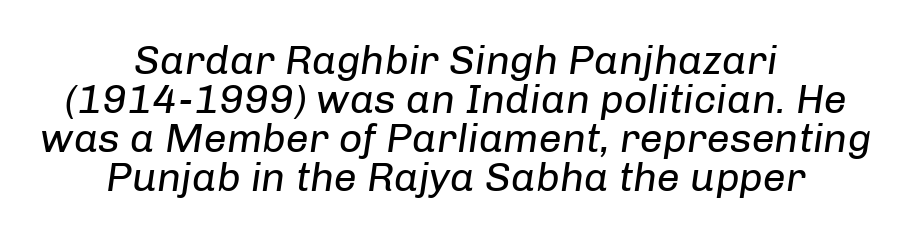
Teacher's note: observe the equal gaps on both sides — that is centered alignment. Weight: in the light-to-regular range. Check under the words: just untouched page. Closely set lines give the paragraph a compact silhouette. Each letter keeps its own natural width here, so spacing adapts to shape. This sample uses an oblique cut, with every glyph tilted off the vertical.
